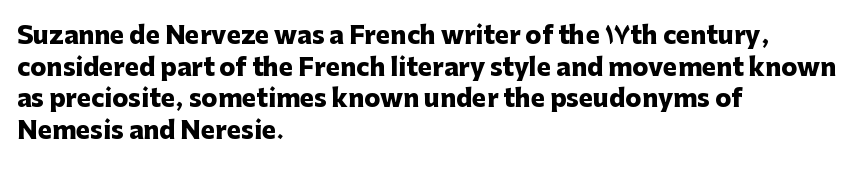
The image shows 24 px bold type, upright; set left-aligned, normal line spacing (1.32x), normal letter spacing, not underlined.
